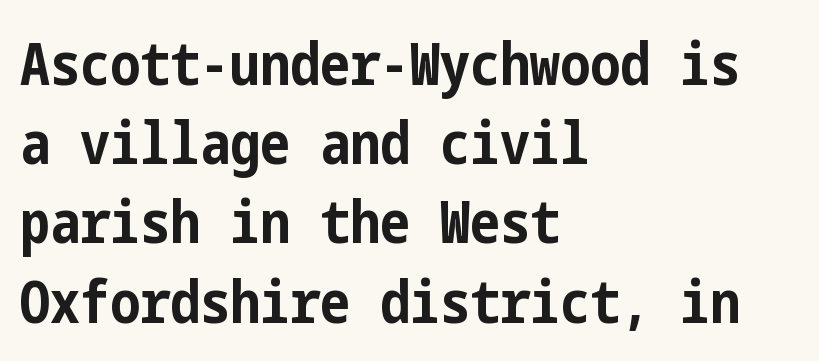
Q: Is the text bold? A: Yes.
Q: Is the text italic (slanted)? A: No, it is upright.
Q: Is the typeface a serif or a sans-serif typeface? A: Sans-serif.
Q: Is the text underlined? A: No.
Q: How is the paragraph aligned? A: Left-aligned.
Q: Is the spacing between letters normal or unusually wide? A: Normal.
Q: Is the spacing between lines tight, normal or loose? A: Normal.
Q: Width (condensed, normal, or wide)? A: Condensed.
Q: Stroke contrast? A: Low.
Q: x-height? A: Medium.
